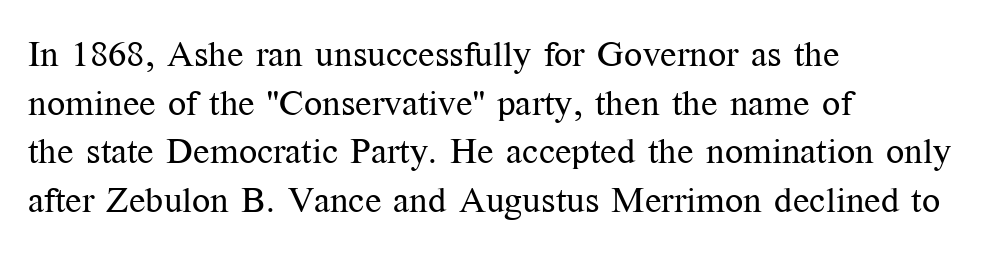
These lines are rendered in a variable-pitch font. Ink coverage per letter is moderate at most. The gap between lines stays unmarked. Honestly, the letter spacing is just normal — you wouldn't notice it.
